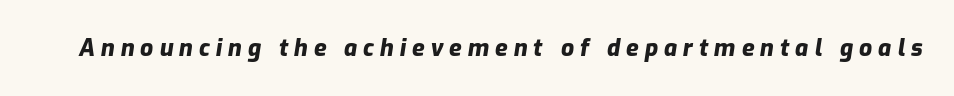
Q: Is the text bold? A: Yes.
Q: Is the text italic (slanted)? A: Yes, it leans right by about 9 degrees.
Q: Is the text underlined? A: No.
Q: Is the spacing between letters normal or unusually wide? A: Unusually wide.
